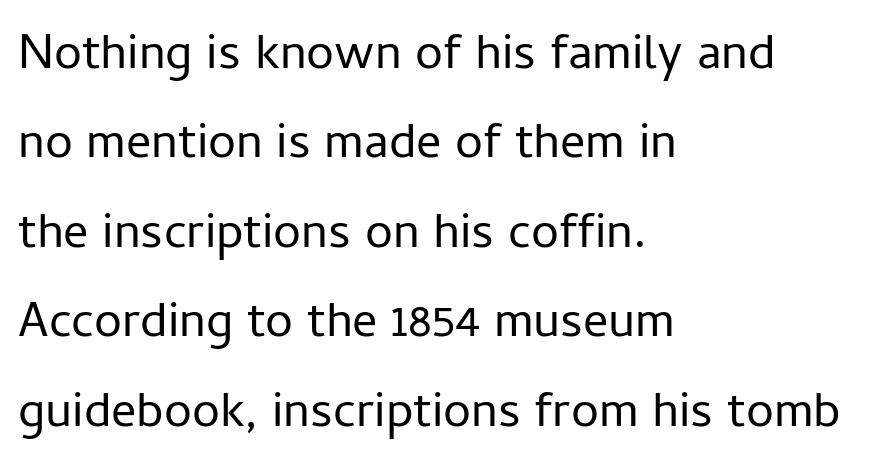
Note the varied advance widths — an 'i' is clearly narrower than an 'm'. Line beginnings align vertically; line endings do not. Tall strokes in this sample are plumb rather than angled. The cut favours lightness, reaching ordinary text weight at its darkest. Just letters on the line, the space beneath them empty.
